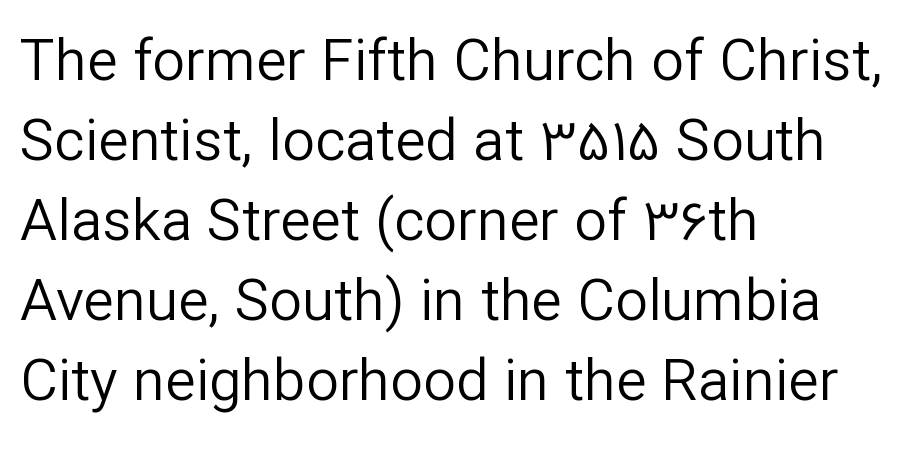
The letters advance in unequal steps, a hallmark of proportional type. The strip under each line holds only bare page. The designer left line spacing at the default. Spacing between characters is what you'd get straight out of the box. Every stem runs plumb, perpendicular to the baseline. The paragraph shown leans on its left margin.
